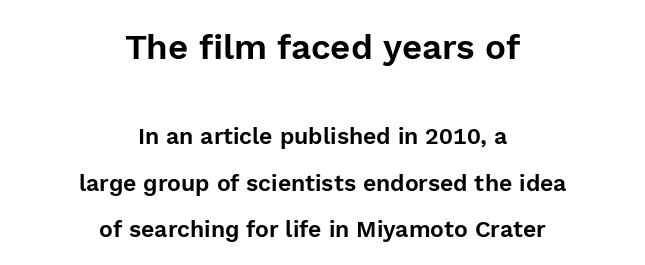
Q: Is the text italic (slanted)? A: No, it is upright.
Q: Is the typeface a serif or a sans-serif typeface? A: Sans-serif.
Q: Is the text underlined? A: No.
Q: How is the paragraph aligned? A: Centered.
Q: Is the spacing between letters normal or unusually wide? A: Normal.
Q: Is the spacing between lines tight, normal or loose? A: Loose.
Q: Which block of text is set in a larger size, the first (top) or the second (bottom)? A: The first (top) one.
Q: Width (condensed, normal, or wide)? A: Normal.
Q: x-height? A: Medium.
Q: Monospaced? A: No.
